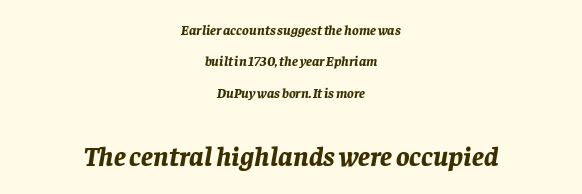
{"italic": "yes", "lean": "right", "slant_degrees": 8, "bold": "yes", "weight": "bold", "width": "normal", "stroke_contrast": "low", "x_height": "large", "monospaced": "no", "underline": "no", "align": "center", "line_spacing": "loose", "line_spacing_ratio": 2.24, "letter_spacing": "normal", "letter_spacing_em": 0.0, "larger_block": "second", "size_ratio": 2.0, "glyph_px": 28}
